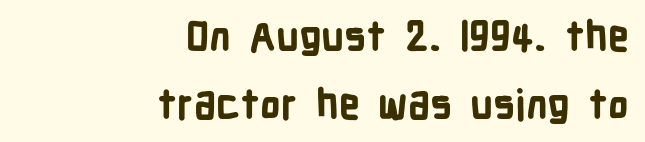
Q: Is the text bold? A: Yes.
Q: Is the text italic (slanted)? A: No, it is upright.
Q: Is the typeface a serif or a sans-serif typeface? A: Sans-serif.
Q: Is the text underlined? A: No.
Q: How is the paragraph aligned? A: Right-aligned.
Q: Is the spacing between letters normal or unusually wide? A: Normal.
Q: Is the spacing between lines tight, normal or loose? A: Normal.
Q: Width (condensed, normal, or wide)? A: Condensed.
Q: Stroke contrast? A: Low.
Q: x-height? A: Medium.
Q: Monospaced? A: No.
